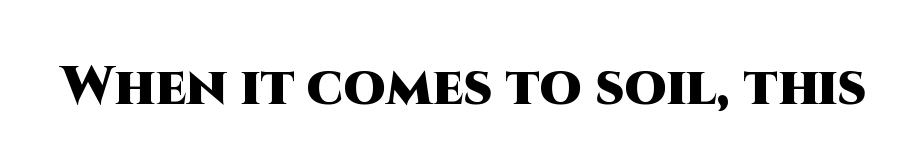
Notice how thick the strokes are: this is what a full bold looks like. No word sits above an underline. Letter spacing: default. Grotesque or geometric, the face here clearly has no serifs. The font's upright variant was chosen for this text.
